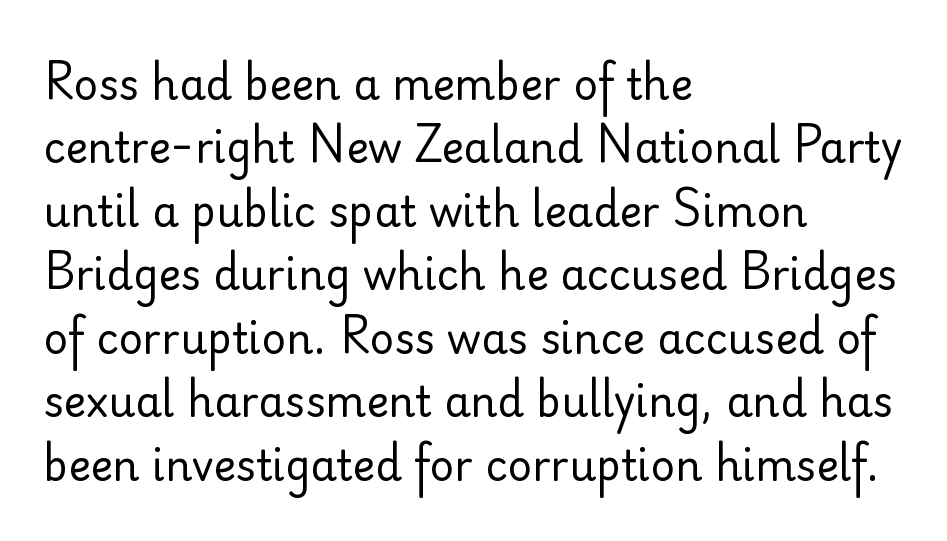
The image shows 42 px regular-weight sans-serif type, upright; set left-aligned, normal line spacing (1.51x), normal letter spacing, not underlined; low stroke contrast and a small x-height.
